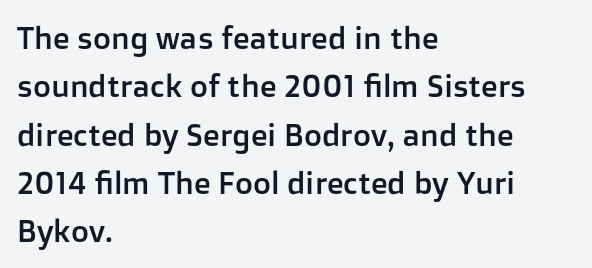
{"serif": "no", "italic": "no", "width": "normal", "stroke_contrast": "low", "x_height": "medium", "monospaced": "no", "underline": "no", "align": "left", "line_spacing": "normal", "line_spacing_ratio": 1.56, "letter_spacing": "normal", "letter_spacing_em": 0.0, "glyph_px": 31}
